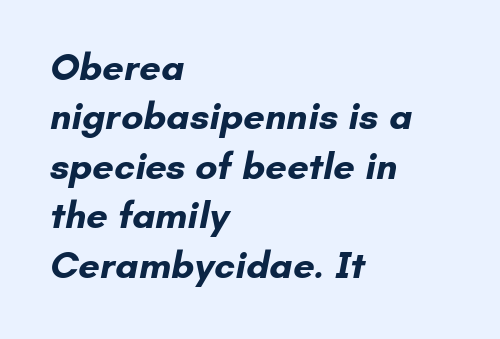
Letters rest on an invisible, unmarked baseline. Font category for this specimen: sans-serif. Where is the straight margin? On the left. Set as a true bold cut, around the 700 mark. Honestly, the letter spacing is just normal — you wouldn't notice it.
